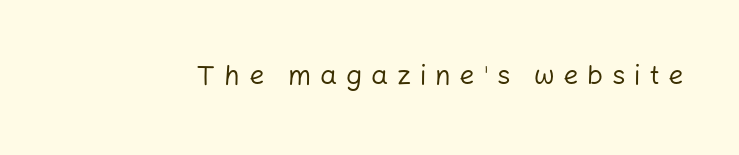
{"italic": "no", "bold": "no", "underline": "no", "letter_spacing": "wide", "letter_spacing_em": 0.32, "glyph_px": 27}
